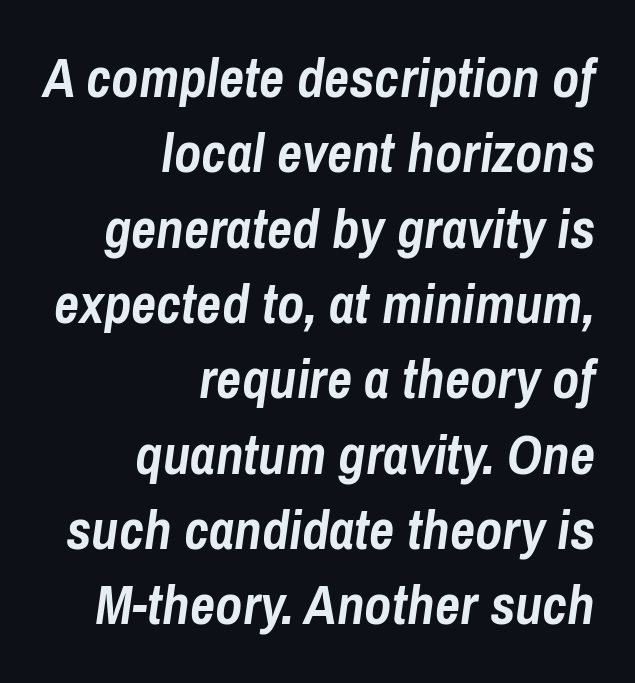
{"italic": "yes", "lean": "right", "slant_degrees": 8, "bold": "yes", "weight": "semibold", "width": "condensed", "stroke_contrast": "low", "x_height": "medium", "monospaced": "no", "underline": "no", "align": "right", "line_spacing": "normal", "line_spacing_ratio": 1.37, "letter_spacing": "normal", "letter_spacing_em": 0.0, "glyph_px": 55}
